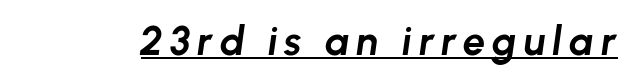
{"italic": "yes", "lean": "right", "slant_degrees": 8, "bold": "yes", "weight": "bold", "width": "normal", "stroke_contrast": "low", "x_height": "medium", "monospaced": "no", "underline": "yes", "glyph_px": 40}
